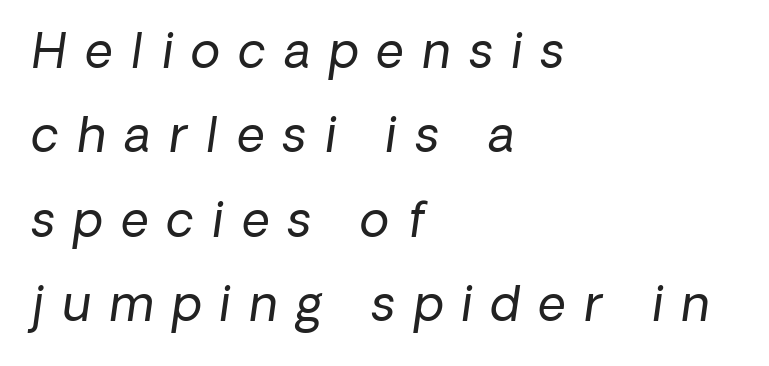
The passage shown is typed in a proportional face where columns would drift. The weight would be labelled regular, book, light, or lighter still. Rule under the text: the space is simply empty. Italic? Definitely — the glyphs are oblique.
